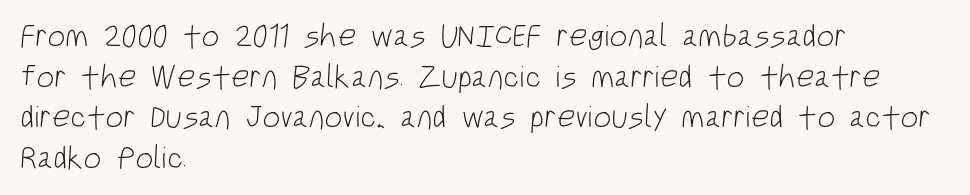
The image shows 32 px light, condensed sans-serif type; set left-aligned, normal line spacing (1.27x), normal letter spacing, not underlined; low stroke contrast and a large x-height.
